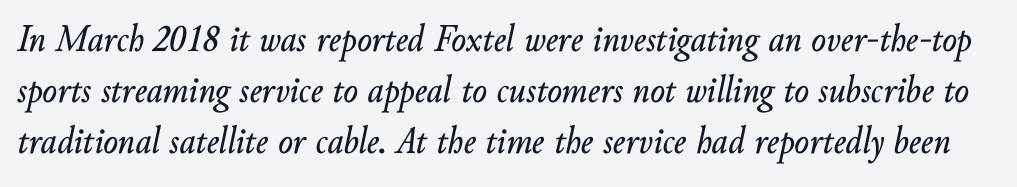
Q: Is the text italic (slanted)? A: Yes, it leans right by about 10 degrees.
Q: Is the text underlined? A: No.
Q: Is the spacing between letters normal or unusually wide? A: Normal.
Q: Is the spacing between lines tight, normal or loose? A: Normal.
Q: Width (condensed, normal, or wide)? A: Normal.
Q: Stroke contrast? A: Low.
Q: x-height? A: Small.
Q: Monospaced? A: No.
